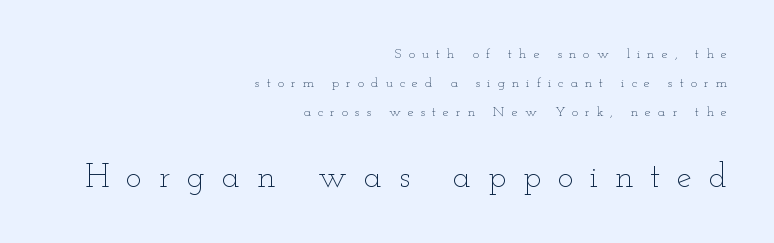
Weight: in the light-to-regular range. One-word summary of the alignment: right. Regarding leading, the lines here are spaced well apart. The letters are spread apart with noticeably loose tracking. Italic: no, the glyphs are upright roman.
